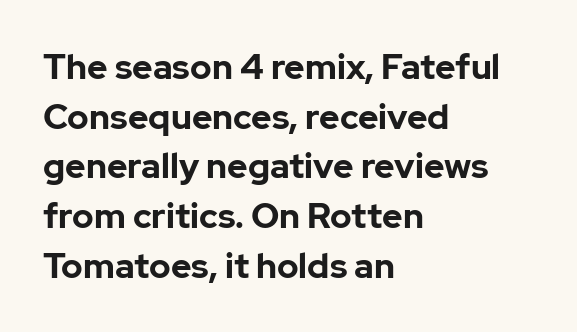
{"serif": "no", "italic": "no", "bold": "yes", "weight": "bold", "width": "normal", "stroke_contrast": "low", "x_height": "medium", "monospaced": "no", "underline": "no", "align": "left", "line_spacing": "normal", "line_spacing_ratio": 1.42, "letter_spacing": "normal", "letter_spacing_em": 0.0, "glyph_px": 35}
